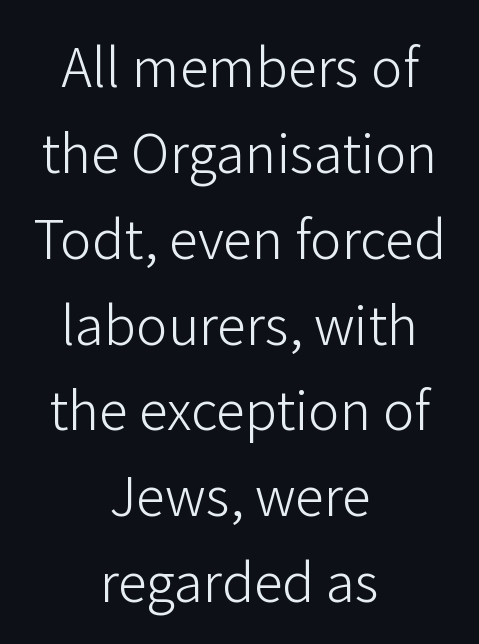
{"serif": "no", "italic": "no", "bold": "no", "weight": "light", "width": "normal", "stroke_contrast": "low", "x_height": "medium", "monospaced": "no", "underline": "no", "align": "center", "line_spacing": "normal", "line_spacing_ratio": 1.62, "letter_spacing": "normal", "letter_spacing_em": 0.0, "glyph_px": 53}
